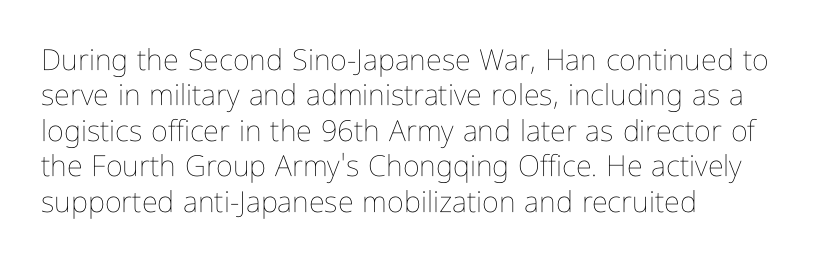
{"italic": "no", "bold": "no", "weight": "thin", "width": "condensed", "stroke_contrast": "low", "x_height": "medium", "monospaced": "no", "underline": "no", "align": "left", "line_spacing_ratio": 1.22, "letter_spacing": "normal", "letter_spacing_em": 0.0, "glyph_px": 29}
